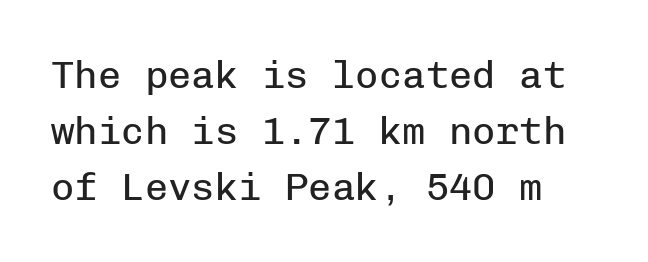
Each letter's strokes conclude bluntly, with no projecting serifs. Here the glyphs are tracked normally, forming tight word shapes. The typesetting does not lean heavy: it is not bold. A roman cut, with each character standing at attention. Descender tails drop into unmarked territory. One glance says typical: line gaps are just what's usual.
